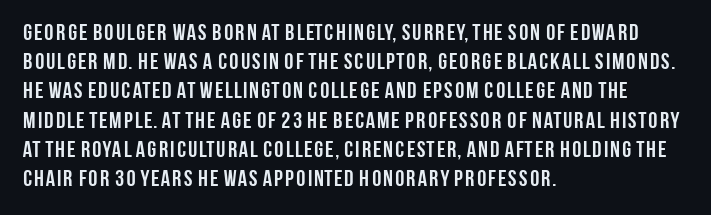
Q: Is the text bold? A: Yes.
Q: Is the text italic (slanted)? A: No, it is upright.
Q: Is the text underlined? A: No.
Q: How is the paragraph aligned? A: Left-aligned.
Q: Is the spacing between letters normal or unusually wide? A: Normal.
Q: Is the spacing between lines tight, normal or loose? A: Normal.
